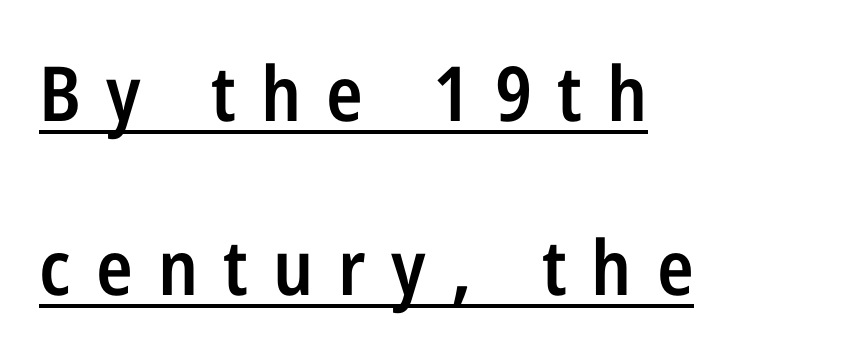
Q: Is the text bold? A: Semi-bold.
Q: Is the text italic (slanted)? A: No, it is upright.
Q: Is the typeface a serif or a sans-serif typeface? A: Sans-serif.
Q: Is the text underlined? A: Yes.
Q: How is the paragraph aligned? A: Left-aligned.
Q: Is the spacing between letters normal or unusually wide? A: Unusually wide.
Q: Is the spacing between lines tight, normal or loose? A: Loose.
Q: Width (condensed, normal, or wide)? A: Condensed.
Q: Stroke contrast? A: Low.
Q: x-height? A: Medium.
Q: Monospaced? A: No.
